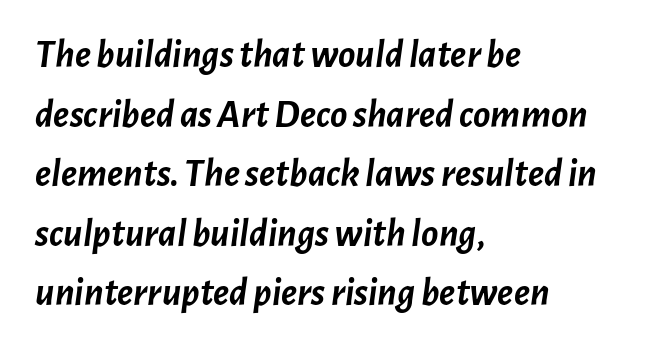
The image shows 40 px semibold type, italic (leaning right); set left-aligned, normal line spacing (1.49x), normal letter spacing, not underlined; low stroke contrast and a medium x-height.
